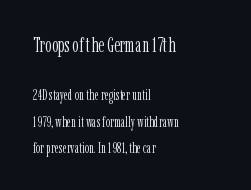
Beneath every word, the page is bare. Size contrast runs from large at the top to small at the bottom. Ascenders rise straight up at ninety degrees. Between one letter and the next there's only the usual sliver of space. Teacher's note: observe the even left margin — that is flush-left alignment. Unbolded letterforms with no extra heft.
